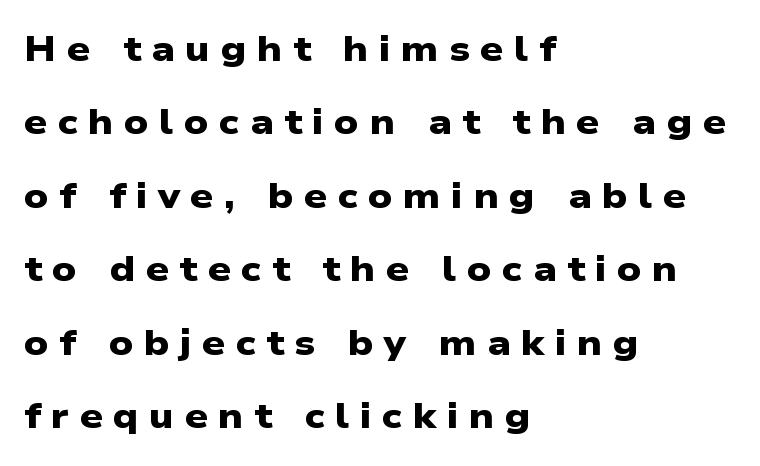
{"serif": "no", "bold": "yes", "weight": "heavy", "width": "wide", "stroke_contrast": "low", "x_height": "medium", "monospaced": "no", "underline": "no", "align": "left", "line_spacing": "loose", "line_spacing_ratio": 2.04, "letter_spacing": "wide", "letter_spacing_em": 0.29, "glyph_px": 36}
